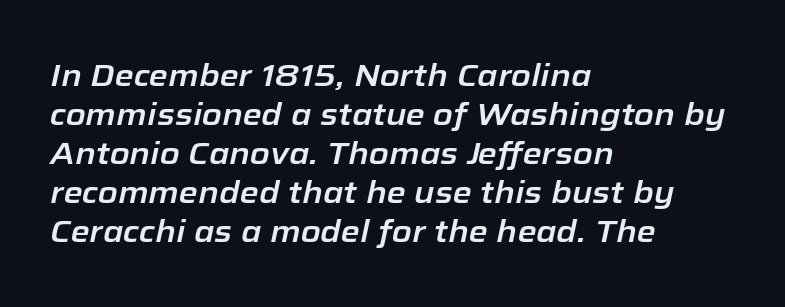
Emphasis-style slanted type is in use. The paragraph shown leans on its left margin. Leading: standard. Descenders hang freely into open space.
